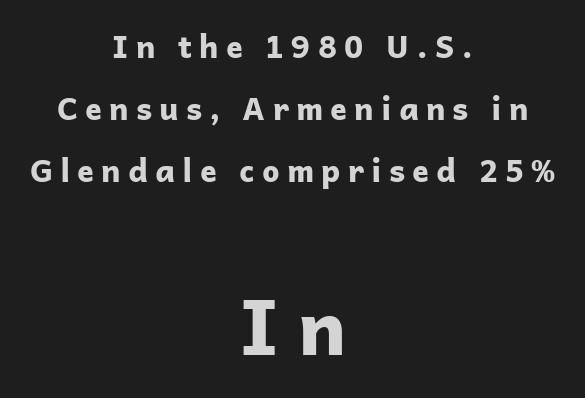
Q: Is the text bold? A: Yes.
Q: Is the text italic (slanted)? A: No, it is upright.
Q: Is the typeface a serif or a sans-serif typeface? A: Sans-serif.
Q: Is the text underlined? A: No.
Q: How is the paragraph aligned? A: Centered.
Q: Is the spacing between letters normal or unusually wide? A: Unusually wide.
Q: Is the spacing between lines tight, normal or loose? A: Loose.
Q: Which block of text is set in a larger size, the first (top) or the second (bottom)? A: The second (bottom) one.
Q: Width (condensed, normal, or wide)? A: Normal.
Q: Stroke contrast? A: Low.
Q: x-height? A: Medium.
Q: Monospaced? A: No.
